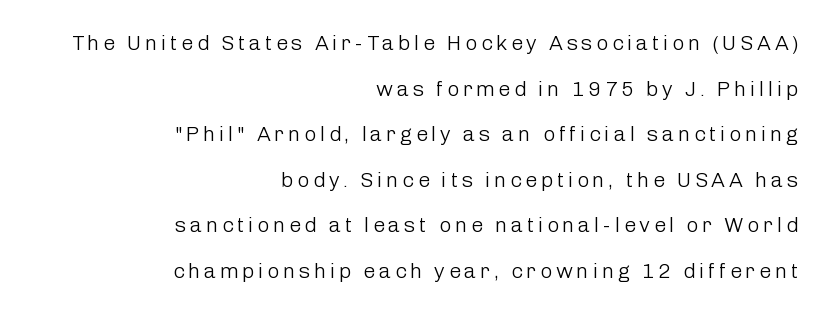
Check under the words: just untouched page. Honestly, the rows look like they've been pulled way apart. Stroke thickness stays within the range of a standard reading face or lighter. The letters stand upright; this is a roman face. Visually the block forms a straight wall on the right and a jagged coastline on the left.
